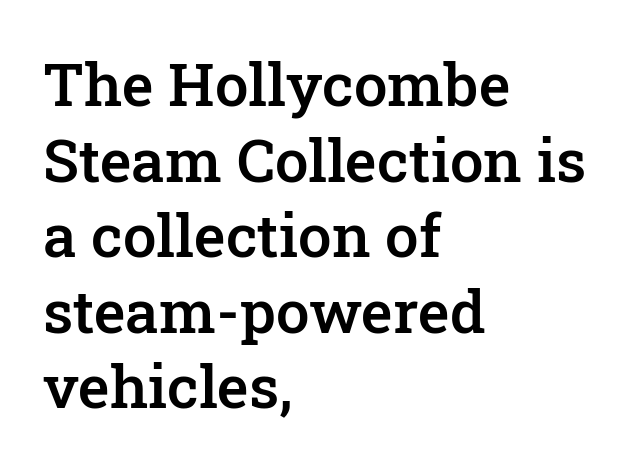
Q: Is the text bold? A: Semi-bold.
Q: Is the text italic (slanted)? A: No, it is upright.
Q: Is the typeface a serif or a sans-serif typeface? A: Serif.
Q: Is the text underlined? A: No.
Q: How is the paragraph aligned? A: Left-aligned.
Q: Is the spacing between letters normal or unusually wide? A: Normal.
Q: Is the spacing between lines tight, normal or loose? A: Normal.
Q: Width (condensed, normal, or wide)? A: Normal.
Q: Stroke contrast? A: Low.
Q: x-height? A: Medium.
Q: Monospaced? A: No.
